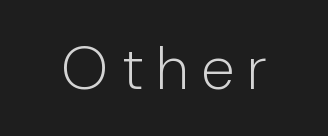
Q: Is the text bold? A: No.
Q: Is the text italic (slanted)? A: No, it is upright.
Q: Is the typeface a serif or a sans-serif typeface? A: Sans-serif.
Q: Is the text underlined? A: No.
Q: Is the spacing between letters normal or unusually wide? A: Unusually wide.
Q: Width (condensed, normal, or wide)? A: Normal.
Q: Stroke contrast? A: Low.
Q: x-height? A: Medium.
Q: Monospaced? A: No.
